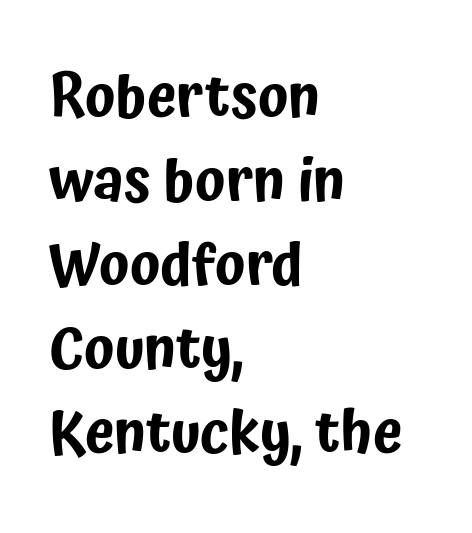
{"serif": "no", "italic": "no", "width": "condensed", "stroke_contrast": "low", "x_height": "medium", "monospaced": "no", "underline": "no", "align": "left", "line_spacing": "normal", "line_spacing_ratio": 1.4, "letter_spacing": "normal", "letter_spacing_em": 0.0, "glyph_px": 60}
